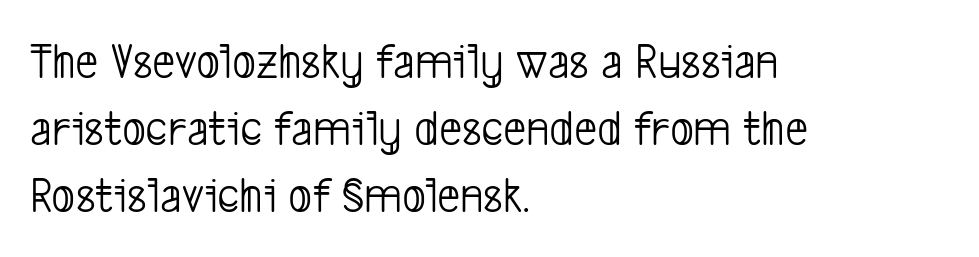
Q: Is the text bold? A: No.
Q: Is the typeface a serif or a sans-serif typeface? A: Sans-serif.
Q: Is the text underlined? A: No.
Q: How is the paragraph aligned? A: Left-aligned.
Q: Is the spacing between letters normal or unusually wide? A: Normal.
Q: Is the spacing between lines tight, normal or loose? A: Normal.
Q: Width (condensed, normal, or wide)? A: Condensed.
Q: Stroke contrast? A: Low.
Q: x-height? A: Medium.
Q: Monospaced? A: No.
